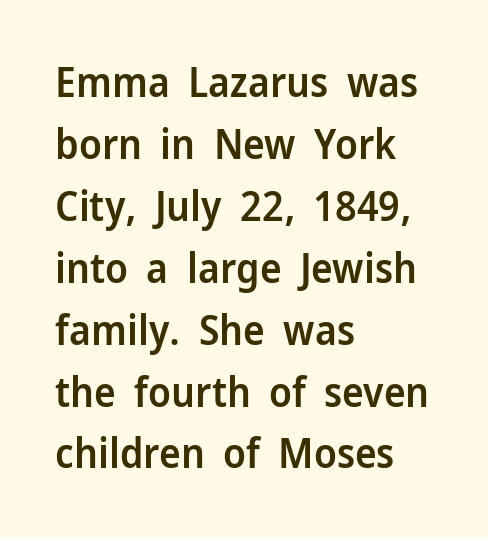
{"serif": "no", "italic": "no", "bold": "semi", "weight": "semibold", "width": "normal", "stroke_contrast": "low", "x_height": "medium", "monospaced": "no", "underline": "no", "align": "left", "line_spacing": "normal", "line_spacing_ratio": 1.51, "letter_spacing": "normal", "letter_spacing_em": 0.0, "glyph_px": 41}
